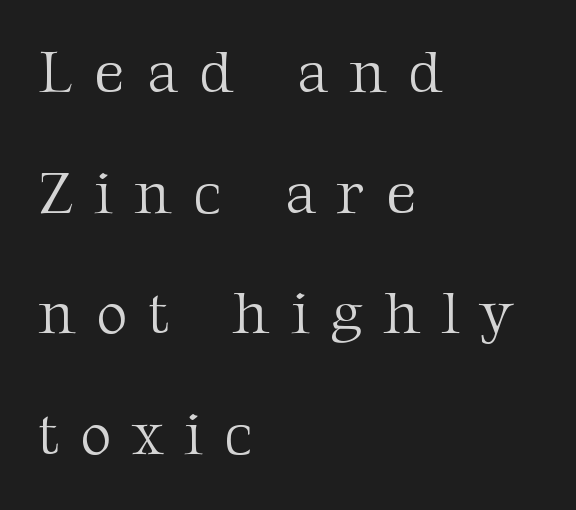
Q: Is the text bold? A: No.
Q: Is the text italic (slanted)? A: No, it is upright.
Q: Is the typeface a serif or a sans-serif typeface? A: Serif.
Q: Is the text underlined? A: No.
Q: How is the paragraph aligned? A: Left-aligned.
Q: Is the spacing between letters normal or unusually wide? A: Unusually wide.
Q: Is the spacing between lines tight, normal or loose? A: Loose.
Q: Width (condensed, normal, or wide)? A: Normal.
Q: Stroke contrast? A: Medium.
Q: x-height? A: Medium.
Q: Monospaced? A: No.
